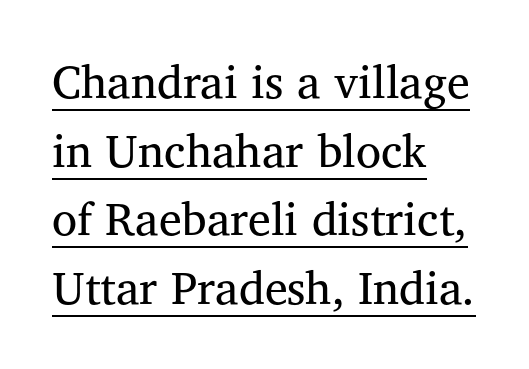
The image shows 46 px regular-weight serif type, upright; set left-aligned, normal line spacing (1.49x), normal letter spacing, underlined; medium stroke contrast and a medium x-height.
